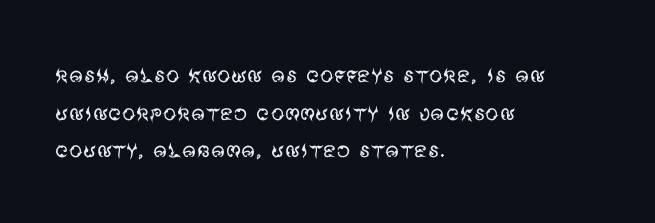
{"italic": "no", "bold": "no", "underline": "no", "align": "left", "line_spacing": "normal", "line_spacing_ratio": 1.39, "letter_spacing": "normal", "letter_spacing_em": 0.0, "glyph_px": 27}
